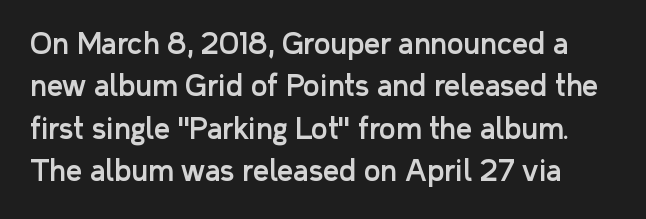
{"serif": "no", "italic": "no", "width": "normal", "stroke_contrast": "low", "x_height": "medium", "monospaced": "no", "underline": "no", "line_spacing": "normal", "line_spacing_ratio": 1.51, "letter_spacing": "normal", "letter_spacing_em": 0.0, "glyph_px": 28}
